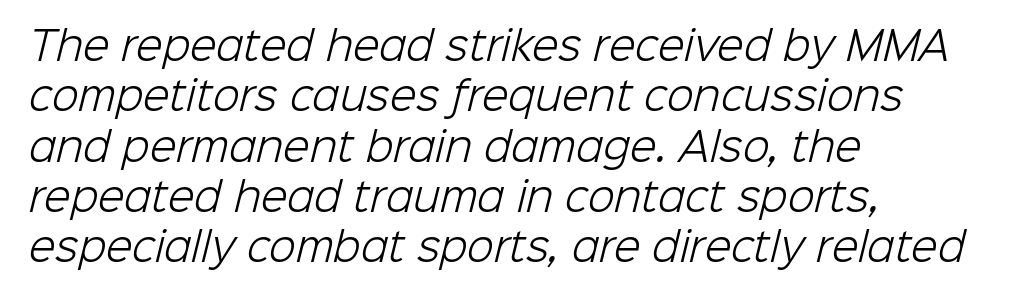
Q: Is the text bold? A: No.
Q: Is the typeface a serif or a sans-serif typeface? A: Sans-serif.
Q: Is the text underlined? A: No.
Q: How is the paragraph aligned? A: Left-aligned.
Q: Is the spacing between letters normal or unusually wide? A: Normal.
Q: Is the spacing between lines tight, normal or loose? A: Normal.
Q: Width (condensed, normal, or wide)? A: Normal.
Q: Stroke contrast? A: Low.
Q: x-height? A: Medium.
Q: Monospaced? A: No.
